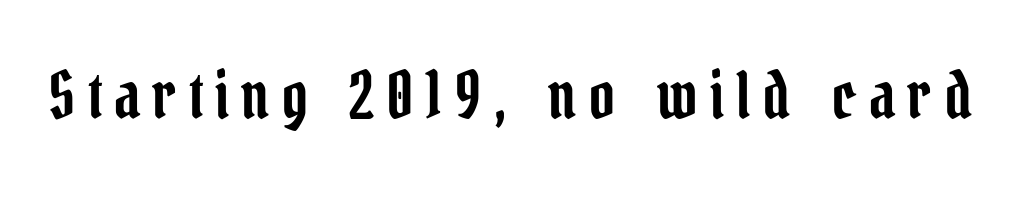
{"serif": "yes", "italic": "no", "width": "condensed", "stroke_contrast": "low", "x_height": "medium", "monospaced": "no", "underline": "no", "glyph_px": 64}
